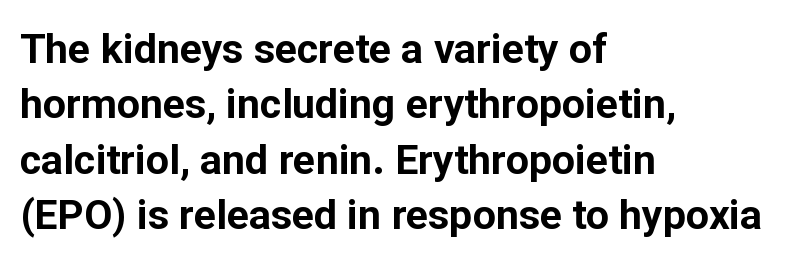
This is sans-serif lettering, the kind often seen on screens and signage. You could call the tracking neutral — neither tight nor loose. Compared with a centered layout, this one pins lines to the left instead. Glance below the letters and you will spot only blank space. Whoever set this chose a conventional vertical rhythm.
